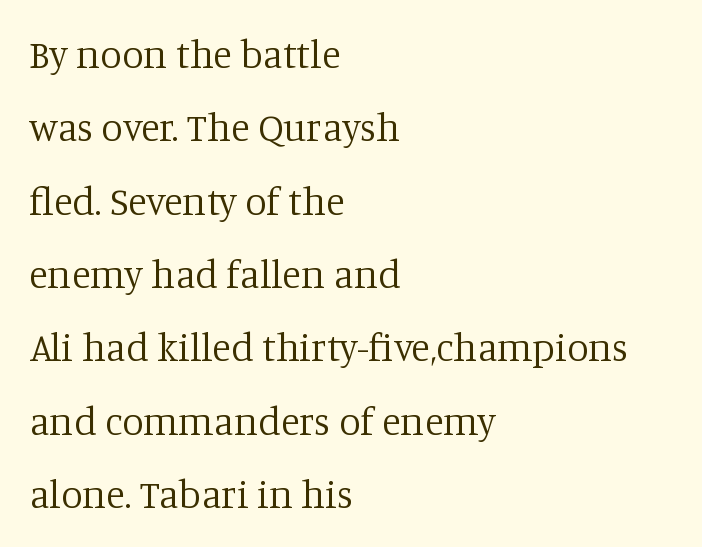
Looks like regular typesetting: each glyph gets only the width it needs. It's the straight-up-and-down kind of type. Visually the block forms a straight wall on the left and a jagged coastline on the right. Letters have the restrained weight of plain body copy at most. Letterform terminals end in serifs throughout the passage. Nobody touched the tracking dial on this one.
